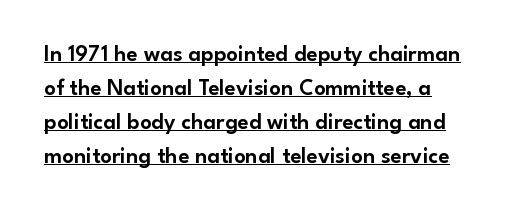
This sample keeps an unexceptional amount of space between lines. A roman cut, with each character standing at attention. A baseline rule has been typeset under these characters. Horizontal alignment here is leftward, the default for most running prose. The type is set solid horizontally, with unmodified tracking.
